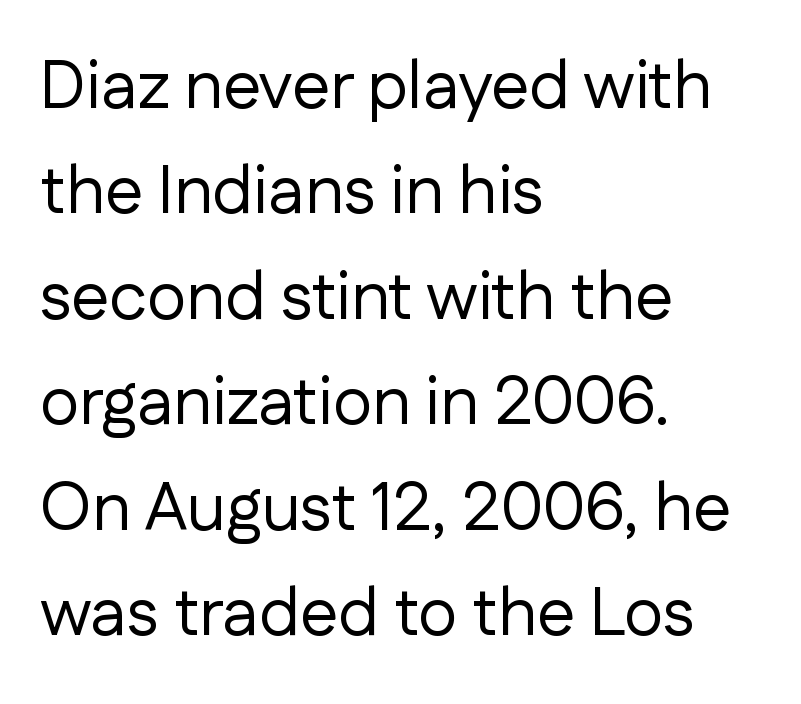
Q: Is the text bold? A: No.
Q: Is the text italic (slanted)? A: No, it is upright.
Q: Is the typeface a serif or a sans-serif typeface? A: Sans-serif.
Q: Is the text underlined? A: No.
Q: How is the paragraph aligned? A: Left-aligned.
Q: Is the spacing between letters normal or unusually wide? A: Normal.
Q: Is the spacing between lines tight, normal or loose? A: Normal.
Q: Width (condensed, normal, or wide)? A: Normal.
Q: Stroke contrast? A: Low.
Q: x-height? A: Medium.
Q: Monospaced? A: No.
